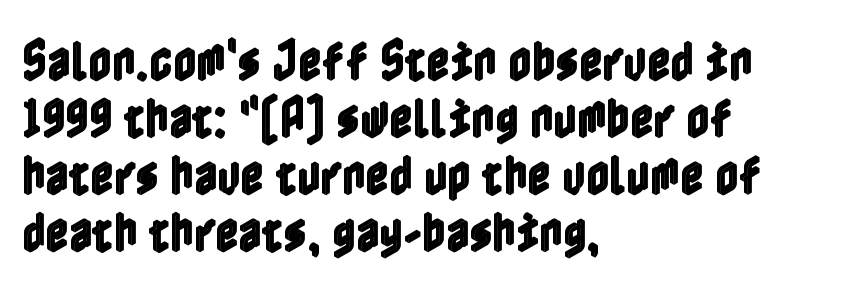
{"italic": "no", "width": "condensed", "x_height": "medium", "underline": "no", "align": "left", "line_spacing": "normal", "line_spacing_ratio": 1.27, "letter_spacing": "normal", "letter_spacing_em": 0.0, "glyph_px": 45}
